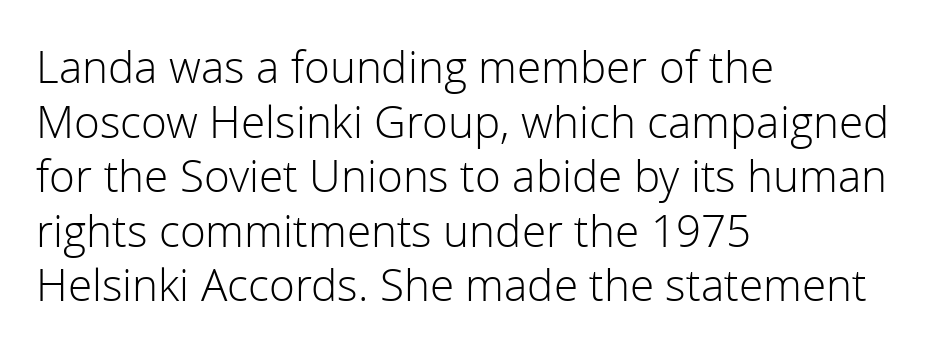
Tall strokes in this sample are plumb rather than angled. No chunkiness to these letters — they're not bold. Look at the tracking — it's just the regular setting, nothing added. Look at the bottom of the vertical strokes: they stop flat, with no serifs.
